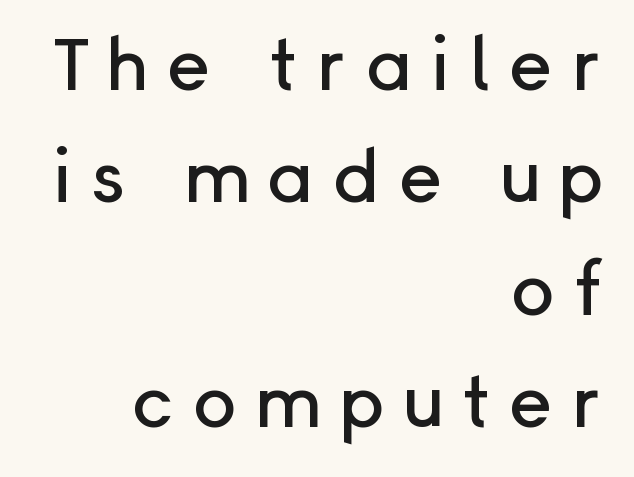
The image shows 73 px sans-serif type, upright; set right-aligned, normal line spacing (1.54x), unusually wide letter spacing (+0.25 em), not underlined; low stroke contrast and a medium x-height.
